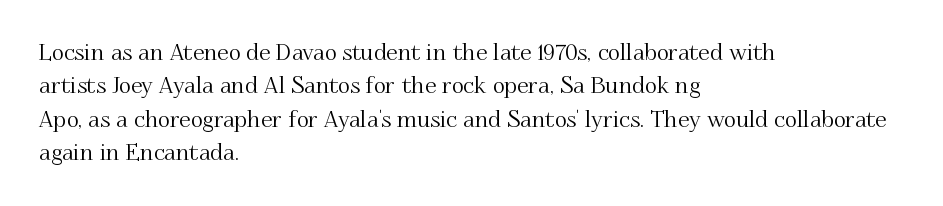
The image shows 23 px text type, upright; set left-aligned, normal line spacing (1.45x), normal letter spacing, not underlined.
